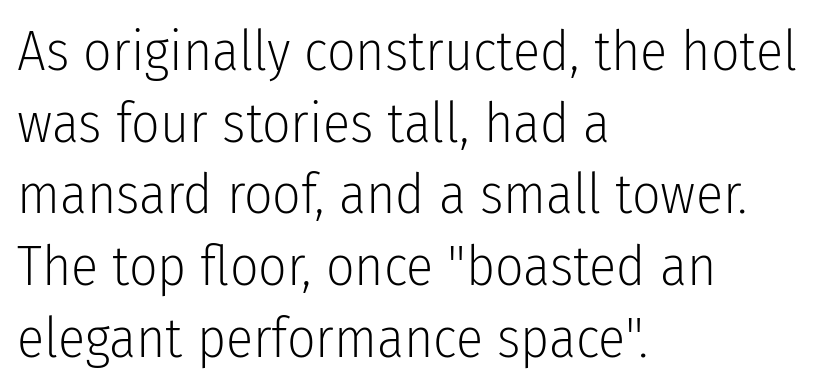
Q: Is the text bold? A: No.
Q: Is the text italic (slanted)? A: No, it is upright.
Q: Is the typeface a serif or a sans-serif typeface? A: Sans-serif.
Q: Is the text underlined? A: No.
Q: How is the paragraph aligned? A: Left-aligned.
Q: Is the spacing between letters normal or unusually wide? A: Normal.
Q: Is the spacing between lines tight, normal or loose? A: Normal.
Q: Width (condensed, normal, or wide)? A: Condensed.
Q: Stroke contrast? A: Low.
Q: x-height? A: Medium.
Q: Monospaced? A: No.
